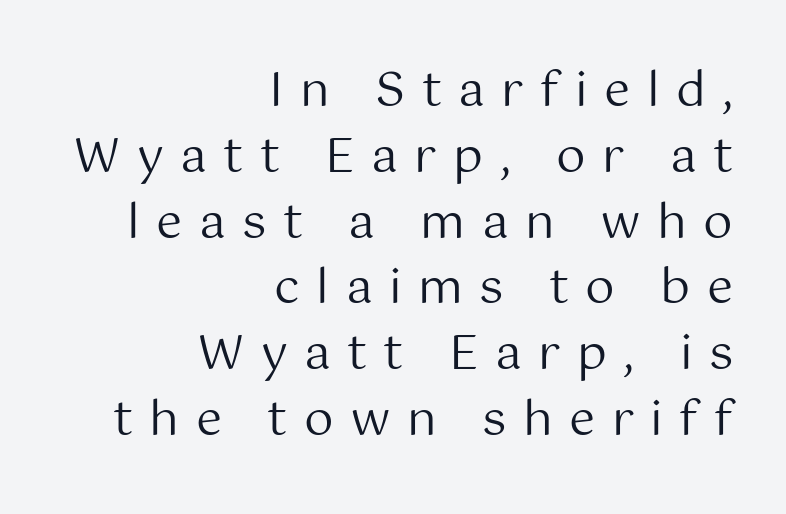
Q: Is the text bold? A: No.
Q: Is the text italic (slanted)? A: No, it is upright.
Q: Is the typeface a serif or a sans-serif typeface? A: Sans-serif.
Q: Is the text underlined? A: No.
Q: How is the paragraph aligned? A: Right-aligned.
Q: Is the spacing between letters normal or unusually wide? A: Unusually wide.
Q: Is the spacing between lines tight, normal or loose? A: Normal.
Q: Width (condensed, normal, or wide)? A: Normal.
Q: Stroke contrast? A: Medium.
Q: x-height? A: Medium.
Q: Monospaced? A: No.
